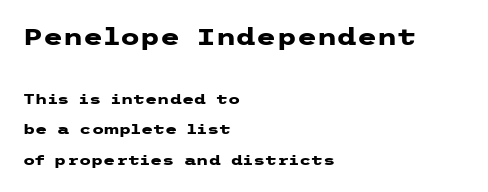
{"italic": "no", "bold": "yes", "underline": "no", "align": "left", "line_spacing": "loose", "line_spacing_ratio": 2.16, "letter_spacing": "normal", "letter_spacing_em": 0.0, "larger_block": "first", "size_ratio": 1.64, "glyph_px": 23}
